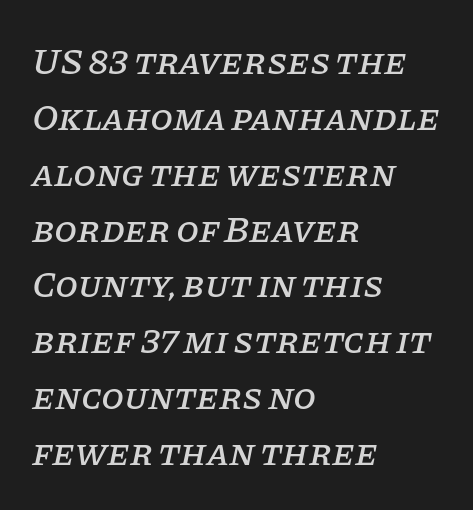
Q: Is the text italic (slanted)? A: Yes, it leans right by about 11 degrees.
Q: Is the typeface a serif or a sans-serif typeface? A: Serif.
Q: Is the text underlined? A: No.
Q: How is the paragraph aligned? A: Left-aligned.
Q: Is the spacing between letters normal or unusually wide? A: Normal.
Q: Is the spacing between lines tight, normal or loose? A: Normal.
Q: Width (condensed, normal, or wide)? A: Normal.
Q: Stroke contrast? A: Low.
Q: x-height? A: Large.
Q: Monospaced? A: No.
